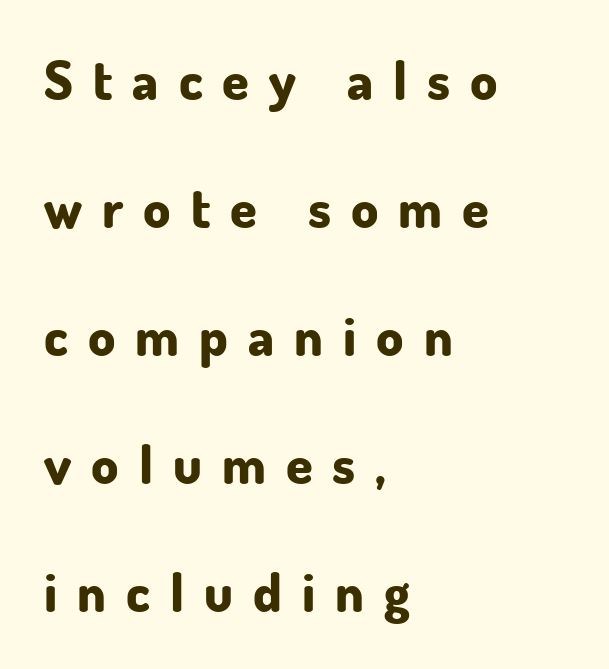
Every stem runs plumb, perpendicular to the baseline. The designer went with a sans here, leaving each stem footless. No word sits above an underline. Each letter keeps its own natural width here, so spacing adapts to shape.
